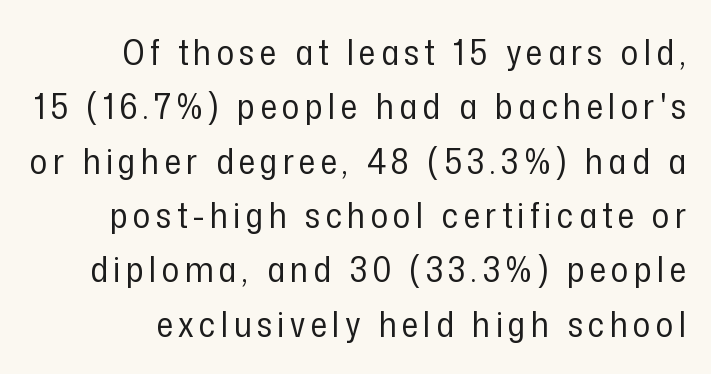
Q: Is the text bold? A: No.
Q: Is the text italic (slanted)? A: No, it is upright.
Q: Is the typeface a serif or a sans-serif typeface? A: Sans-serif.
Q: Is the text underlined? A: No.
Q: Is the spacing between lines tight, normal or loose? A: Normal.
Q: Width (condensed, normal, or wide)? A: Condensed.
Q: Stroke contrast? A: Low.
Q: x-height? A: Medium.
Q: Monospaced? A: No.
